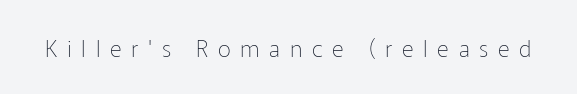
Q: Is the text bold? A: No.
Q: Is the text italic (slanted)? A: No, it is upright.
Q: Is the text underlined? A: No.
Q: Is the spacing between letters normal or unusually wide? A: Unusually wide.
